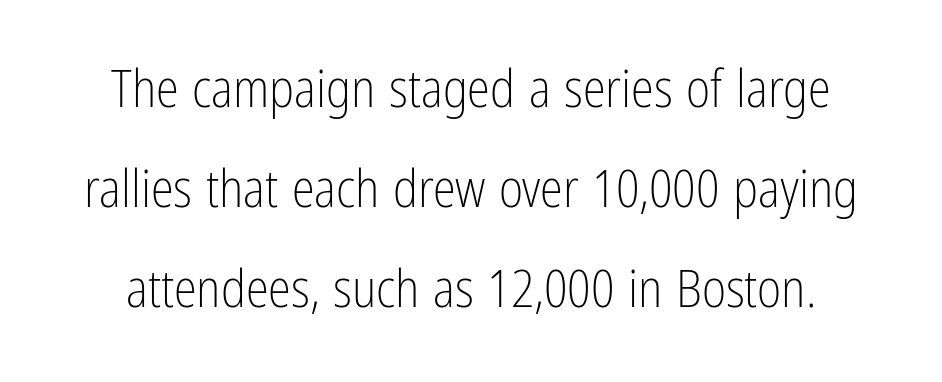
The image shows 52 px light, condensed sans-serif type, upright; set loose line spacing (1.92x), normal letter spacing, not underlined; low stroke contrast and a medium x-height.
